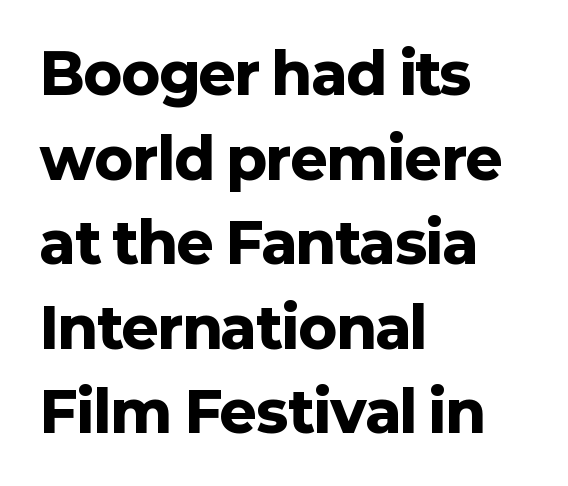
The image shows 56 px heavy sans-serif type, upright; set left-aligned, normal line spacing (1.51x), normal letter spacing, not underlined; low stroke contrast and a medium x-height.
